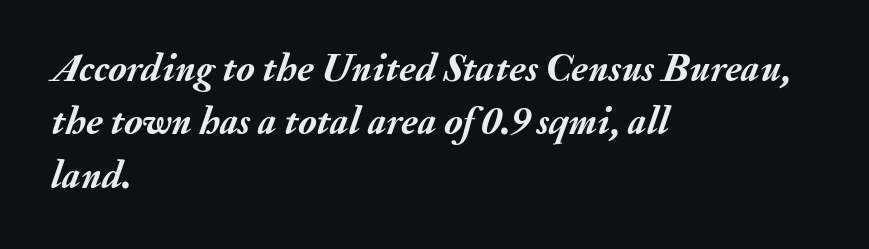
The lines are quadded left. Honestly, the row spacing looks completely unremarkable. Each letter keeps its own natural width here, so spacing adapts to shape. The tracking reads as untouched default to a designer's eye. Thick stems and heavy bowls — unmistakably bold. Descender tails drop into unmarked territory.
